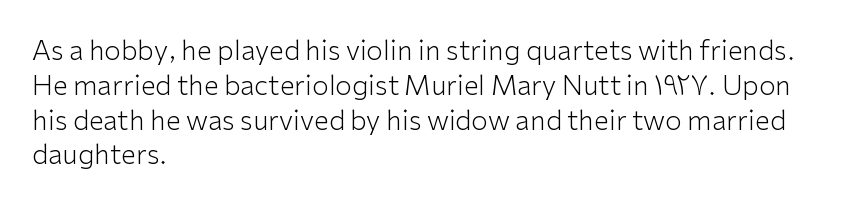
The image shows 27 px text type, upright; set left-aligned, normal line spacing (1.29x), normal letter spacing, not underlined.
